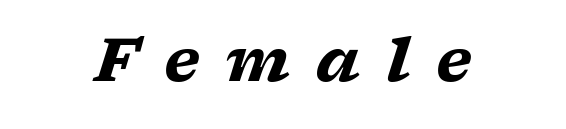
The image shows 60 px heavy, wide serif type, italic (leaning right); set unusually wide letter spacing (+0.43 em), not underlined; low stroke contrast and a medium x-height.
